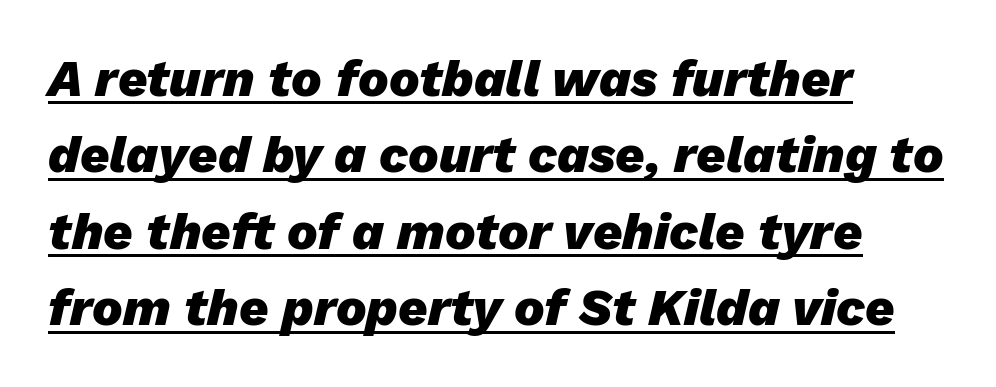
The image shows 51 px heavy type, italic (leaning right); set left-aligned, normal line spacing (1.5x), normal letter spacing, underlined; low stroke contrast and a medium x-height.
